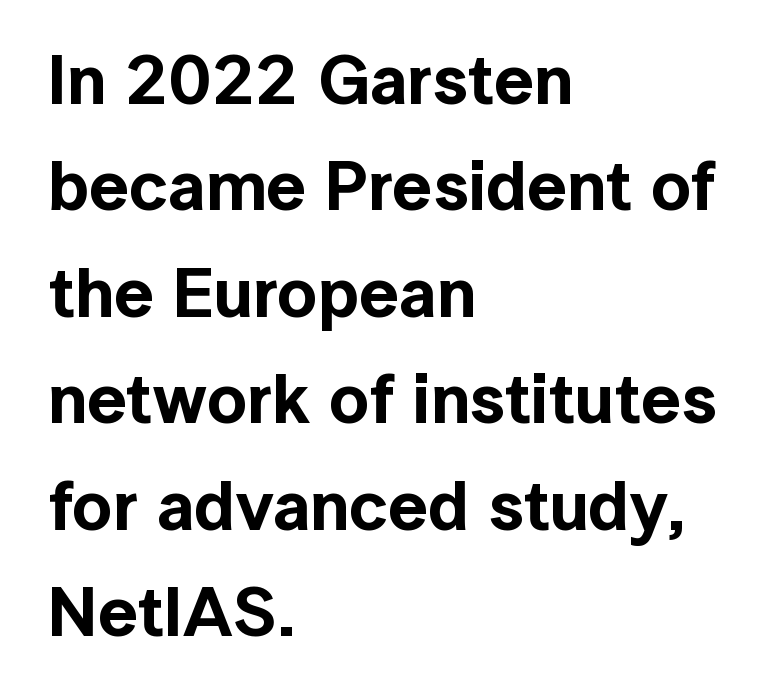
Each row of text sits above clean, open space. The passage shown is typeset with a sans-serif family. These lines are rendered in a variable-pitch font. Notice how the passage keeps a crisp vertical edge on the left only. Honestly, the row spacing looks completely unremarkable.
